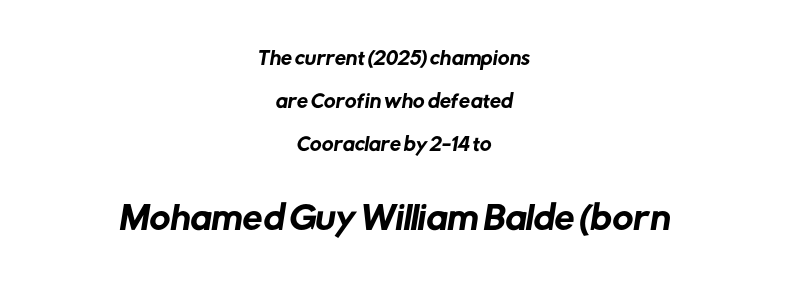
What kind of face is this? One without serifs — a sans. The letters in the lower block stand taller than those in the block above. Interline gaps are noticeably wide in this sample. Anything drawn beneath the words? Only blank space.
